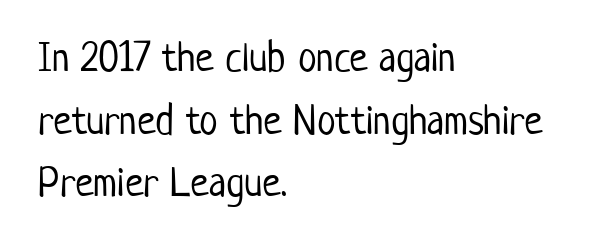
{"serif": "no", "italic": "no", "bold": "no", "weight": "light", "width": "condensed", "stroke_contrast": "low", "x_height": "medium", "monospaced": "no", "underline": "no", "align": "left", "line_spacing": "normal", "line_spacing_ratio": 1.49, "letter_spacing": "normal", "letter_spacing_em": 0.0, "glyph_px": 42}
